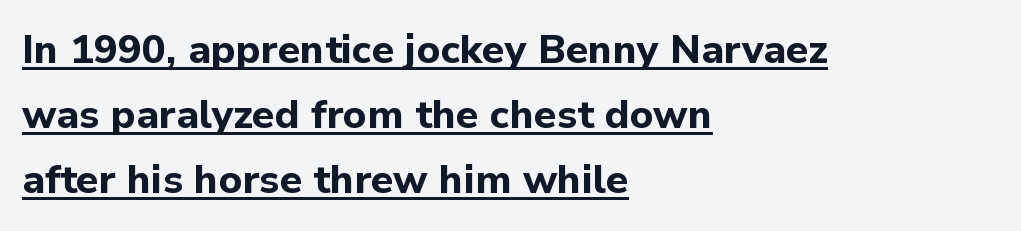
Q: Is the text bold? A: Yes.
Q: Is the text italic (slanted)? A: No, it is upright.
Q: Is the typeface a serif or a sans-serif typeface? A: Sans-serif.
Q: Is the text underlined? A: Yes.
Q: How is the paragraph aligned? A: Left-aligned.
Q: Is the spacing between letters normal or unusually wide? A: Normal.
Q: Is the spacing between lines tight, normal or loose? A: Normal.
Q: Width (condensed, normal, or wide)? A: Normal.
Q: Stroke contrast? A: Low.
Q: x-height? A: Medium.
Q: Monospaced? A: No.
